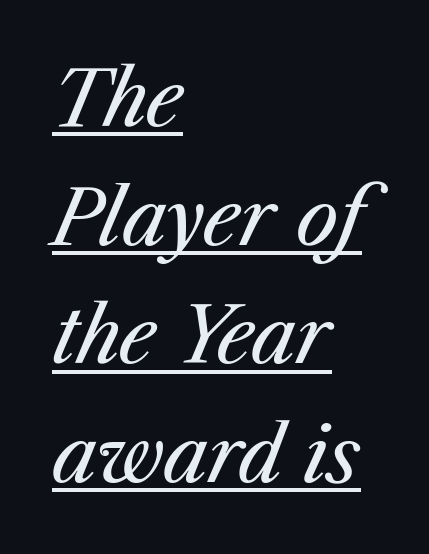
The image shows 76 px regular-weight type, italic (leaning right); set left-aligned, normal line spacing (1.56x), normal letter spacing, underlined; medium stroke contrast and a medium x-height.
